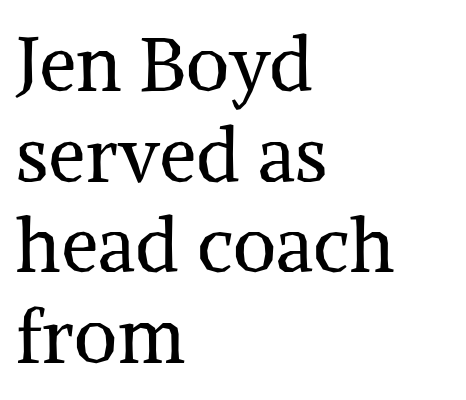
Rule under the text: the space is simply empty. Spacing verdict: proportional, widths tailored to each character. Observe the ordinary spacing: letters are neighbours, not strangers. Weight: in the light-to-regular range. Examine the stroke ends and you'll spot serifs. The axis of the letterforms is exactly vertical.
